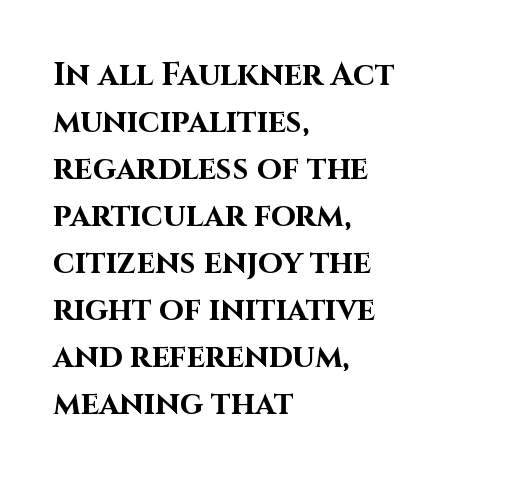
Q: Is the text bold? A: Yes.
Q: Is the text italic (slanted)? A: No, it is upright.
Q: Is the typeface a serif or a sans-serif typeface? A: Sans-serif.
Q: Is the text underlined? A: No.
Q: How is the paragraph aligned? A: Left-aligned.
Q: Is the spacing between letters normal or unusually wide? A: Normal.
Q: Is the spacing between lines tight, normal or loose? A: Normal.
Q: Width (condensed, normal, or wide)? A: Normal.
Q: Stroke contrast? A: High.
Q: x-height? A: Large.
Q: Monospaced? A: No.
